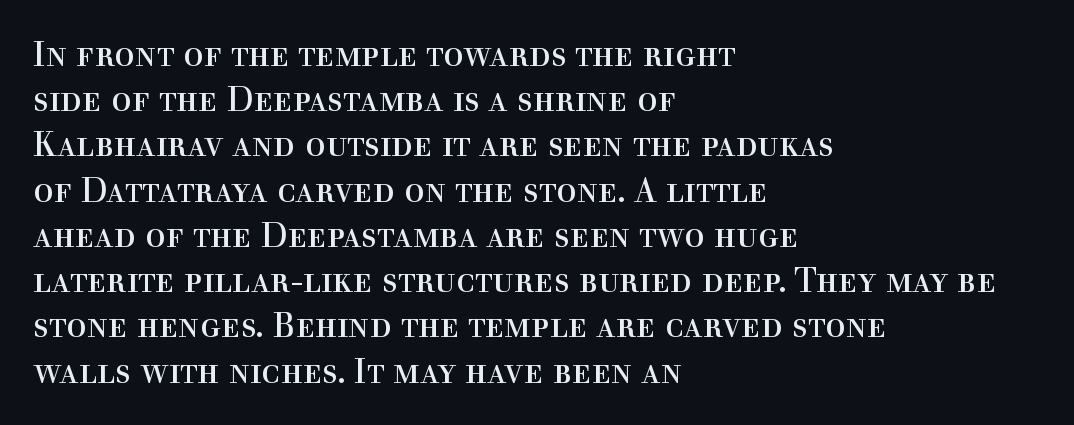
One-word summary of the alignment: left. The zone under the glyphs is completely vacant. Stroke terminals: seriffed. The strokes are not fattened; the text isn't bold.
